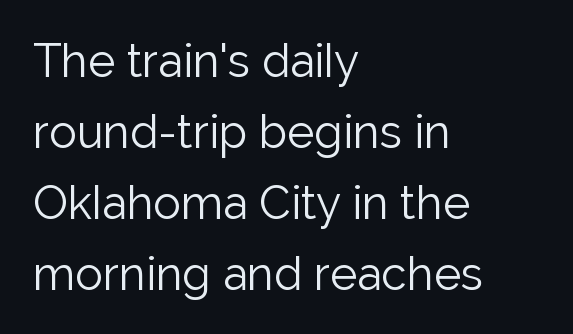
The lettering stays uniformly vertical, giving the passage a roman look. Inter-character spacing is left at the font's built-in metrics. Notice how descenders clear the ascenders below comfortably — that's standard leading. Is this a fixed-width face? No — the glyphs have proportional, varying widths.
